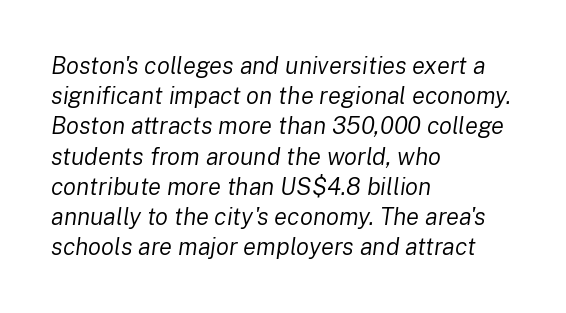
Q: Is the text bold? A: No.
Q: Is the text italic (slanted)? A: Yes, it leans right by about 8 degrees.
Q: Is the text underlined? A: No.
Q: How is the paragraph aligned? A: Left-aligned.
Q: Is the spacing between letters normal or unusually wide? A: Normal.
Q: Is the spacing between lines tight, normal or loose? A: Normal.
